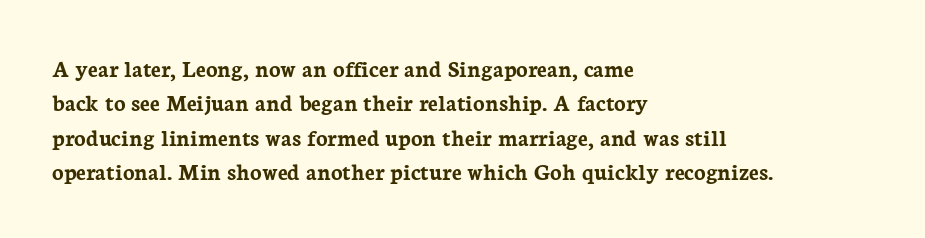
Q: Is the text bold? A: Yes.
Q: Is the text italic (slanted)? A: No, it is upright.
Q: Is the text underlined? A: No.
Q: How is the paragraph aligned? A: Left-aligned.
Q: Is the spacing between letters normal or unusually wide? A: Normal.
Q: Is the spacing between lines tight, normal or loose? A: Normal.
